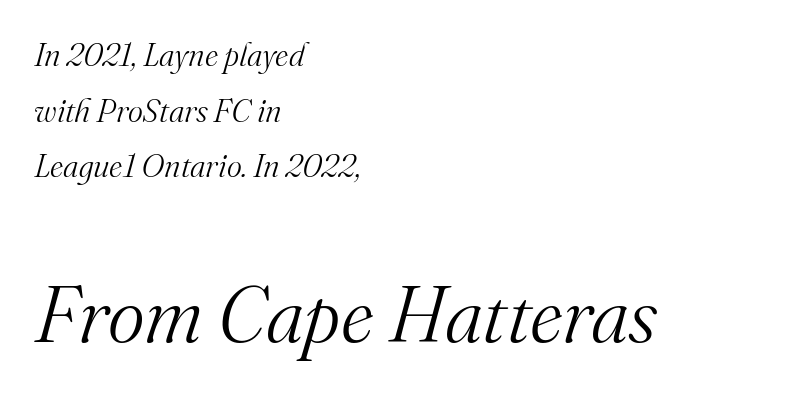
{"serif": "yes", "italic": "yes", "lean": "right", "slant_degrees": 16, "bold": "no", "weight": "light", "width": "normal", "stroke_contrast": "medium", "x_height": "small", "monospaced": "no", "underline": "no", "align": "left", "line_spacing_ratio": 1.74, "letter_spacing": "normal", "letter_spacing_em": 0.0, "larger_block": "second", "size_ratio": 2.47, "glyph_px": 79}
